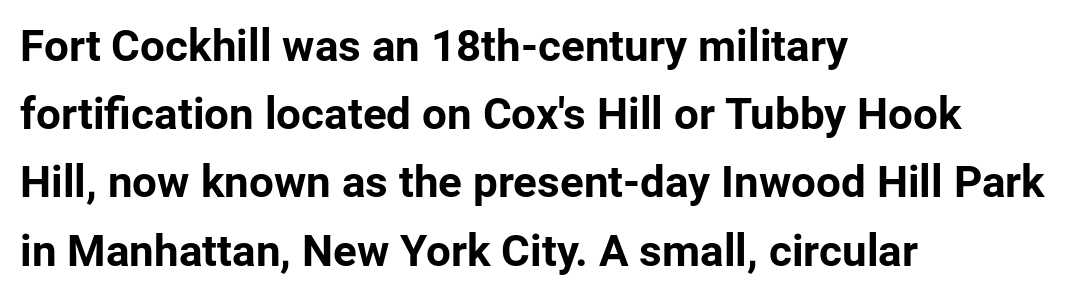
The image shows 44 px bold sans-serif type, upright; set left-aligned, normal line spacing (1.55x), normal letter spacing, not underlined; low stroke contrast and a medium x-height.
